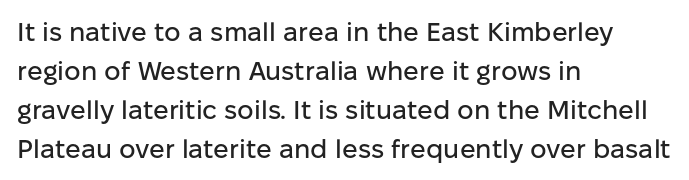
The image shows 26 px text type, upright; set left-aligned, normal line spacing (1.5x), normal letter spacing, not underlined.
